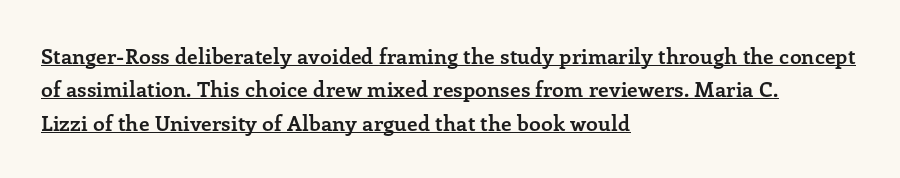
Visually the block forms a straight wall on the left and a jagged coastline on the right. Caption: standard tracking, unaltered. The typography opts for an upright posture over an oblique one. This block has exactly the height ordinary leading produces. Strong, thick strokes mark this as bold type. Like a heading marked for emphasis, these lines bear an underscore.
